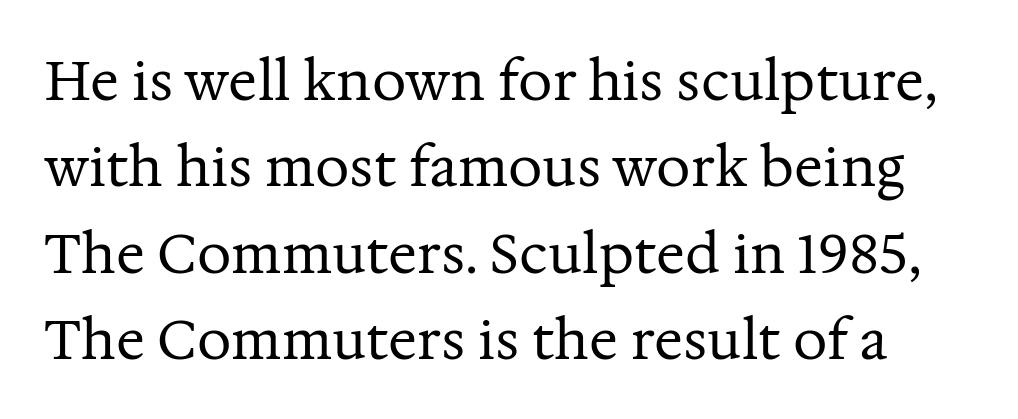
{"serif": "yes", "italic": "no", "bold": "no", "weight": "regular", "width": "normal", "stroke_contrast": "medium", "x_height": "medium", "monospaced": "no", "underline": "no", "line_spacing": "normal", "line_spacing_ratio": 1.6, "letter_spacing": "normal", "letter_spacing_em": 0.0, "glyph_px": 54}
